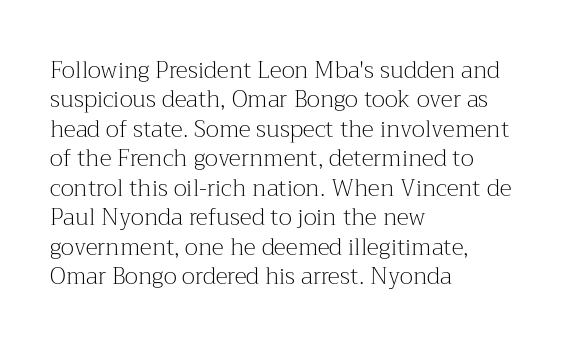
{"italic": "no", "bold": "no", "underline": "no", "align": "left", "line_spacing": "normal", "line_spacing_ratio": 1.28, "letter_spacing": "normal", "letter_spacing_em": 0.0, "glyph_px": 23}
